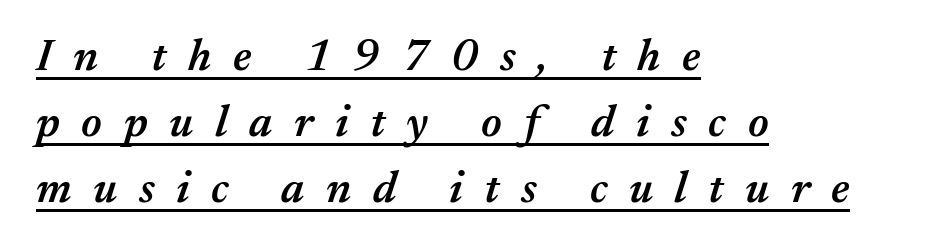
{"italic": "yes", "lean": "right", "slant_degrees": 17, "bold": "semi", "weight": "semibold", "width": "normal", "stroke_contrast": "medium", "x_height": "medium", "monospaced": "no", "underline": "yes", "align": "left", "line_spacing": "normal", "line_spacing_ratio": 1.47, "letter_spacing": "wide", "letter_spacing_em": 0.48, "glyph_px": 45}
